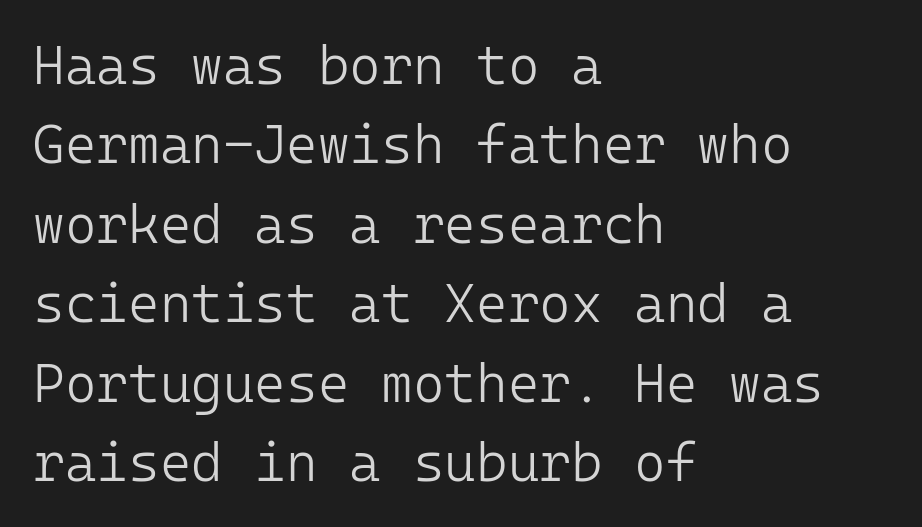
Observe the ordinary spacing: letters are neighbours, not strangers. Students, observe: this is what conventionally led text looks like. The face used here is a sans, in the tradition of grotesques and geometrics. Quick note: underline off.
